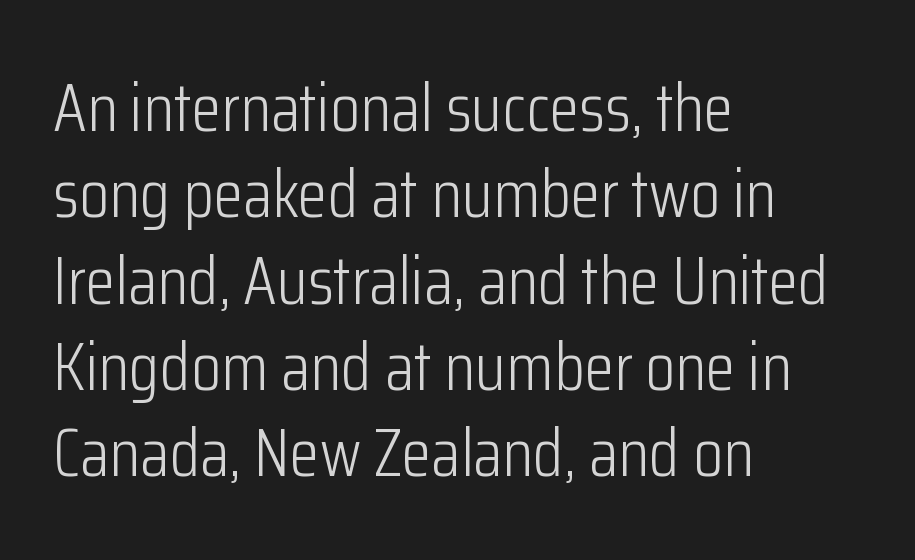
Q: Is the text bold? A: No.
Q: Is the text italic (slanted)? A: No, it is upright.
Q: Is the typeface a serif or a sans-serif typeface? A: Sans-serif.
Q: Is the text underlined? A: No.
Q: How is the paragraph aligned? A: Left-aligned.
Q: Is the spacing between letters normal or unusually wide? A: Normal.
Q: Is the spacing between lines tight, normal or loose? A: Normal.
Q: Width (condensed, normal, or wide)? A: Condensed.
Q: Stroke contrast? A: Low.
Q: x-height? A: Medium.
Q: Monospaced? A: No.
